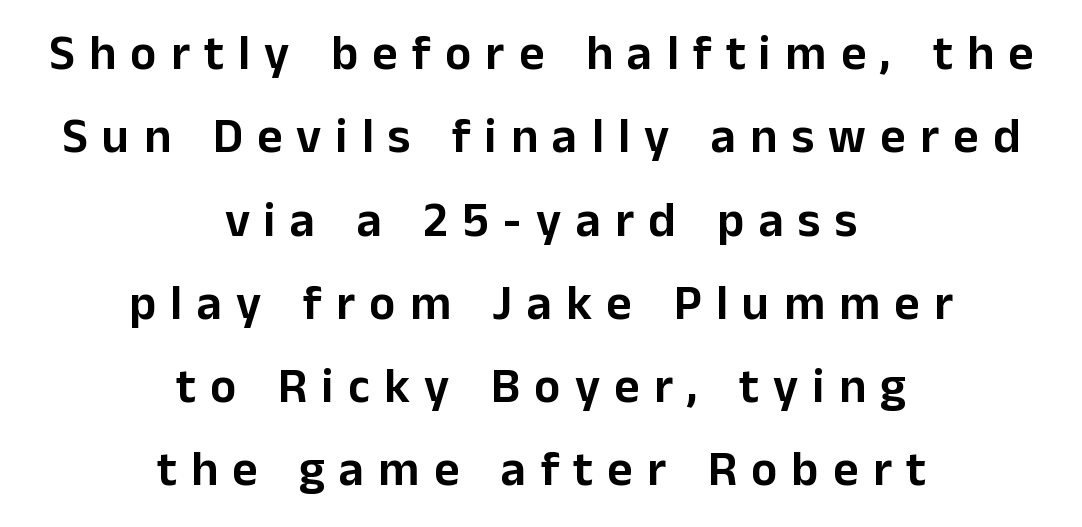
The gaps between neighbouring characters are conspicuously large. The font family rendered here belongs to the sans-serif group. Just letters on the line, the space beneath them empty. Each letter keeps its own natural width here, so spacing adapts to shape.
